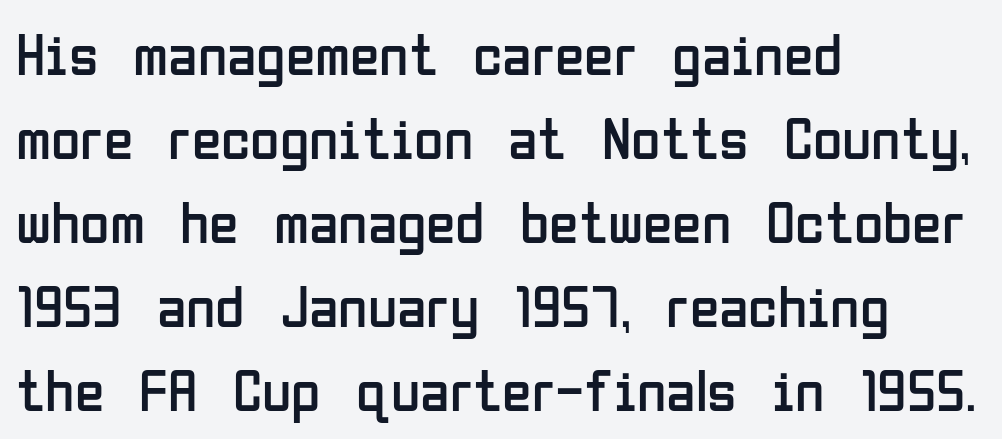
Q: Is the text bold? A: No.
Q: Is the text italic (slanted)? A: No, it is upright.
Q: Is the typeface a serif or a sans-serif typeface? A: Sans-serif.
Q: Is the text underlined? A: No.
Q: How is the paragraph aligned? A: Left-aligned.
Q: Is the spacing between letters normal or unusually wide? A: Normal.
Q: Is the spacing between lines tight, normal or loose? A: Normal.
Q: Width (condensed, normal, or wide)? A: Condensed.
Q: Stroke contrast? A: Low.
Q: x-height? A: Medium.
Q: Monospaced? A: No.
